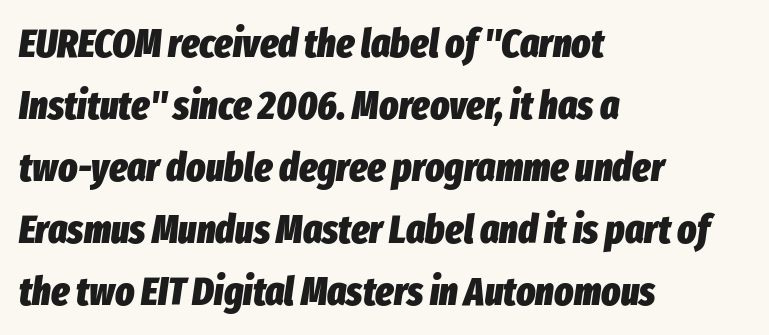
{"italic": "yes", "lean": "right", "slant_degrees": 8, "bold": "yes", "weight": "heavy", "width": "condensed", "stroke_contrast": "low", "x_height": "medium", "monospaced": "no", "underline": "no", "align": "left", "line_spacing": "normal", "line_spacing_ratio": 1.55, "letter_spacing": "normal", "letter_spacing_em": 0.0, "glyph_px": 40}
